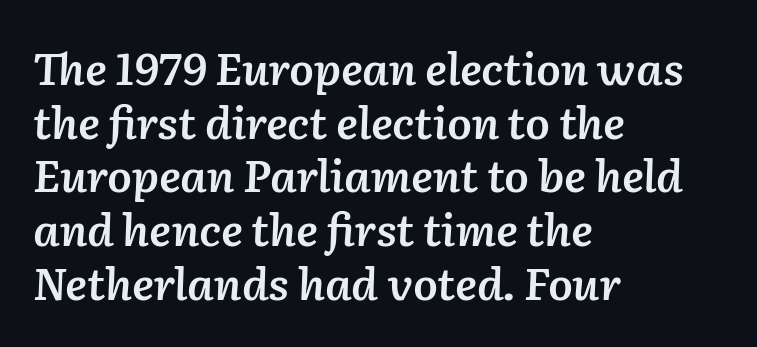
{"italic": "yes", "lean": "right", "slant_degrees": 2, "bold": "semi", "weight": "semibold", "width": "normal", "stroke_contrast": "low", "x_height": "medium", "monospaced": "no", "underline": "no", "align": "left", "line_spacing_ratio": 1.22, "letter_spacing": "normal", "letter_spacing_em": 0.0, "glyph_px": 44}
